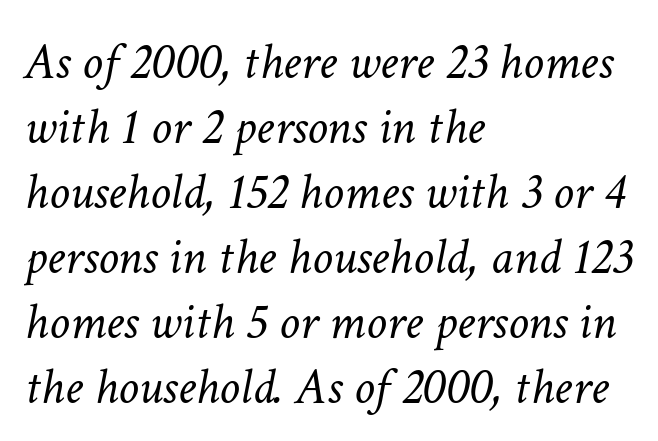
{"italic": "yes", "lean": "right", "slant_degrees": 11, "bold": "no", "weight": "light", "width": "normal", "stroke_contrast": "low", "x_height": "medium", "monospaced": "no", "underline": "no", "align": "left", "line_spacing": "normal", "line_spacing_ratio": 1.25, "letter_spacing": "normal", "letter_spacing_em": 0.0, "glyph_px": 52}
